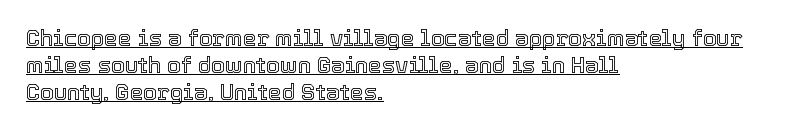
{"italic": "no", "underline": "yes", "align": "left", "line_spacing_ratio": 1.22, "letter_spacing": "normal", "letter_spacing_em": 0.0, "glyph_px": 22}
